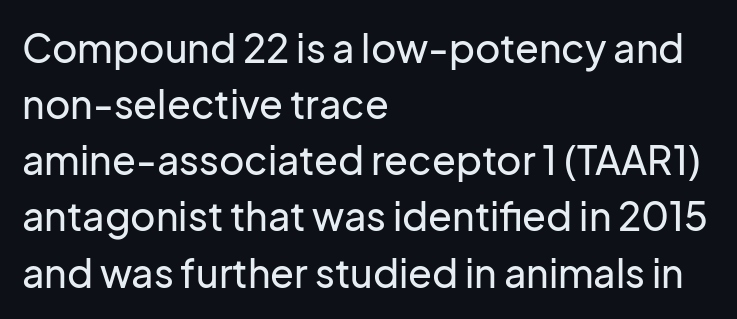
Q: Is the text italic (slanted)? A: No, it is upright.
Q: Is the typeface a serif or a sans-serif typeface? A: Sans-serif.
Q: Is the text underlined? A: No.
Q: How is the paragraph aligned? A: Left-aligned.
Q: Is the spacing between letters normal or unusually wide? A: Normal.
Q: Is the spacing between lines tight, normal or loose? A: Normal.
Q: Width (condensed, normal, or wide)? A: Normal.
Q: Stroke contrast? A: Low.
Q: x-height? A: Medium.
Q: Monospaced? A: No.
